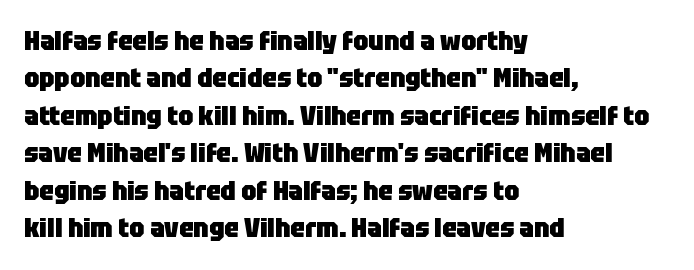
When letters stand straight like this, we call the style roman or upright. A clean baseline with only descenders dipping below it. Horizontally, the lines are justified to the leading edge only. Is there much room between lines? A standard amount, neither cramped nor airy.
